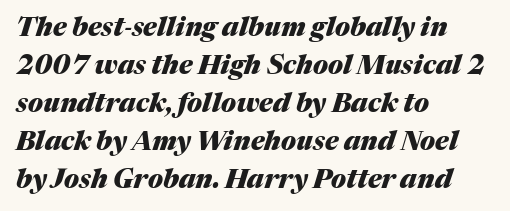
Q: Is the text bold? A: Yes.
Q: Is the text italic (slanted)? A: Yes, it leans right by about 17 degrees.
Q: Is the text underlined? A: No.
Q: How is the paragraph aligned? A: Left-aligned.
Q: Is the spacing between letters normal or unusually wide? A: Normal.
Q: Is the spacing between lines tight, normal or loose? A: Normal.
